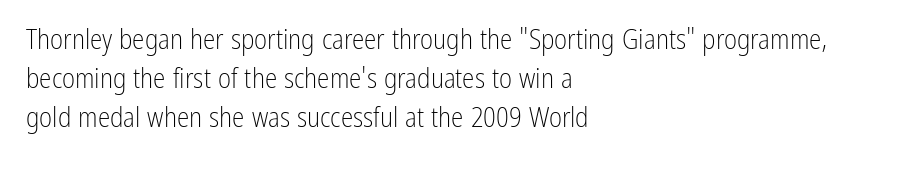
The image shows 28 px light, condensed sans-serif type, upright; set left-aligned, normal line spacing (1.4x), normal letter spacing, not underlined; low stroke contrast and a medium x-height.
